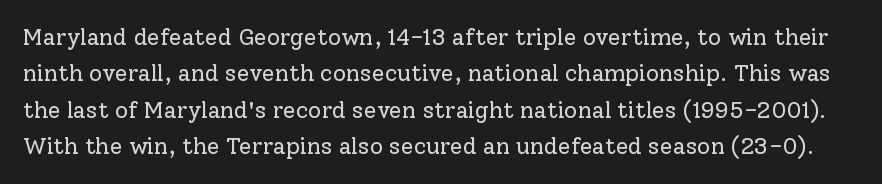
Quick note: not italic, upright. What stands out about the letter spacing? Nothing — it is the standard amount. Think standard paragraph weight, or any step lighter than that. Summary of vertical rhythm: regular, with standard interline spacing. The baseline area is clear.
